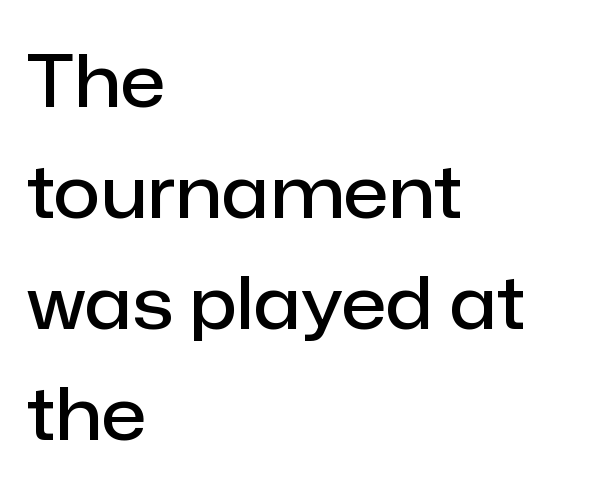
{"serif": "no", "italic": "no", "bold": "semi", "weight": "semibold", "width": "normal", "stroke_contrast": "low", "x_height": "medium", "monospaced": "no", "underline": "no", "align": "left", "line_spacing": "normal", "line_spacing_ratio": 1.52, "letter_spacing": "normal", "letter_spacing_em": 0.0, "glyph_px": 73}
